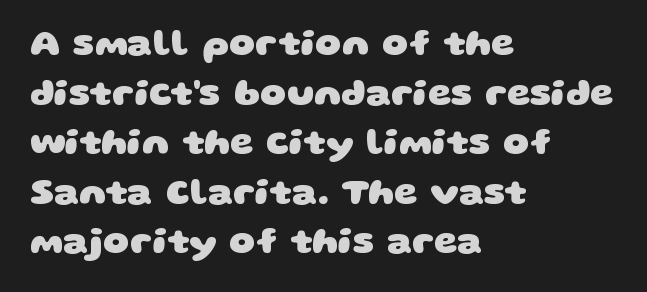
{"serif": "no", "bold": "yes", "weight": "heavy", "width": "wide", "stroke_contrast": "low", "x_height": "large", "monospaced": "no", "underline": "no", "align": "left", "line_spacing": "normal", "line_spacing_ratio": 1.34, "letter_spacing": "normal", "letter_spacing_em": 0.0, "glyph_px": 37}
